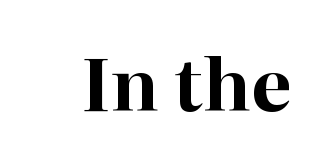
Q: Is the text bold? A: Yes.
Q: Is the text italic (slanted)? A: No, it is upright.
Q: Is the typeface a serif or a sans-serif typeface? A: Serif.
Q: Is the text underlined? A: No.
Q: Is the spacing between letters normal or unusually wide? A: Normal.
Q: Width (condensed, normal, or wide)? A: Normal.
Q: Stroke contrast? A: High.
Q: x-height? A: Medium.
Q: Monospaced? A: No.
